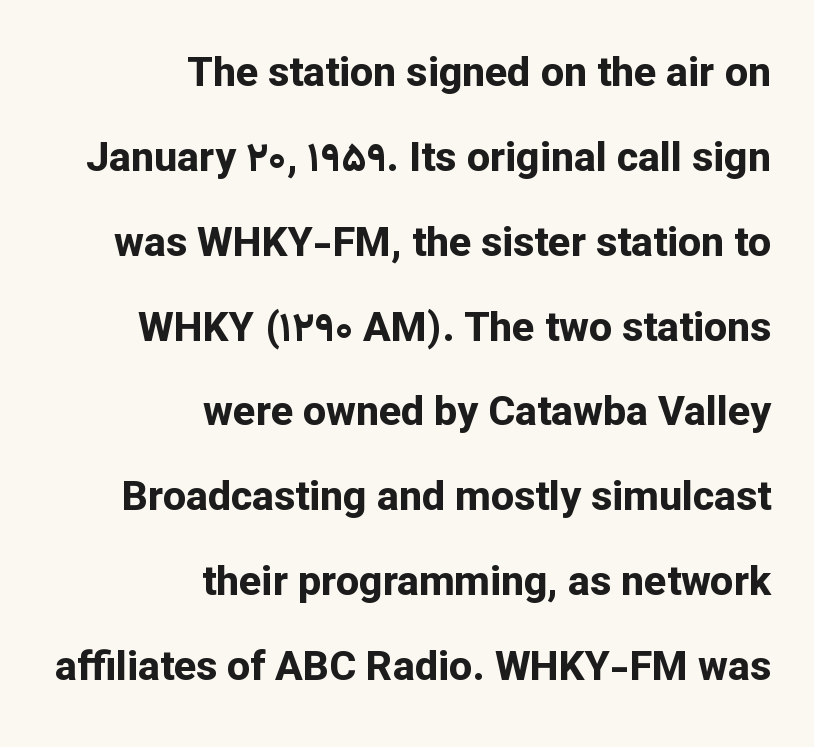
The image shows 41 px bold sans-serif type, upright; set right-aligned, loose line spacing (2.07x), normal letter spacing, not underlined; low stroke contrast and a medium x-height.
